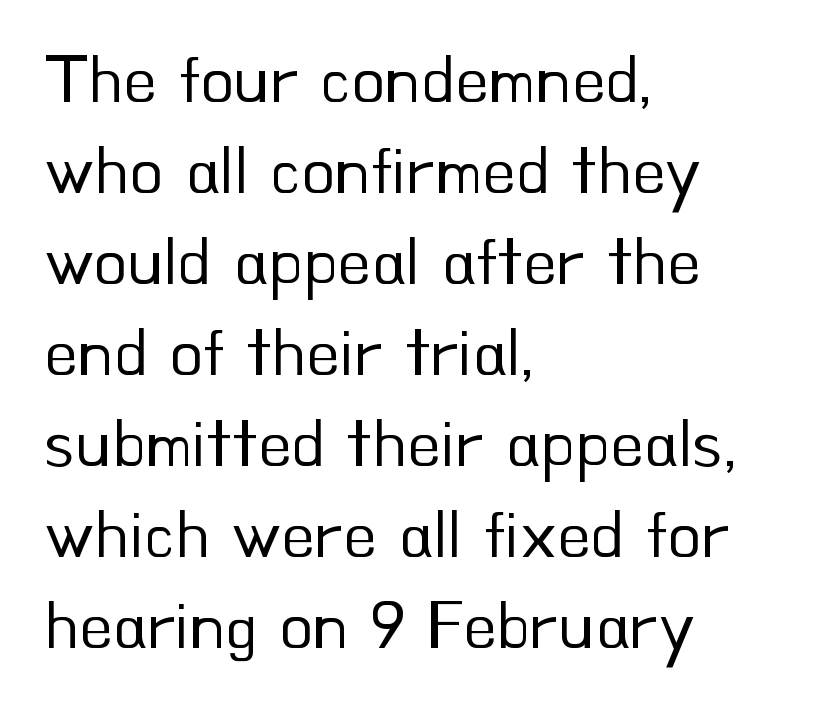
{"serif": "no", "italic": "no", "bold": "no", "weight": "regular", "width": "normal", "stroke_contrast": "low", "x_height": "small", "monospaced": "no", "underline": "no", "align": "left", "line_spacing": "normal", "line_spacing_ratio": 1.32, "letter_spacing": "normal", "letter_spacing_em": 0.0, "glyph_px": 69}
